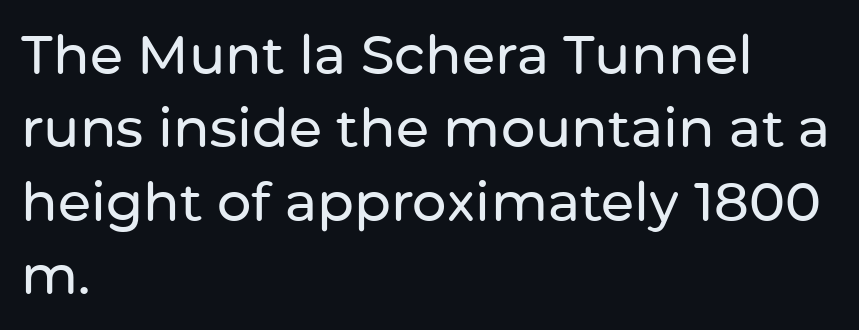
Q: Is the text italic (slanted)? A: No, it is upright.
Q: Is the typeface a serif or a sans-serif typeface? A: Sans-serif.
Q: Is the text underlined? A: No.
Q: How is the paragraph aligned? A: Left-aligned.
Q: Is the spacing between letters normal or unusually wide? A: Normal.
Q: Is the spacing between lines tight, normal or loose? A: Normal.
Q: Width (condensed, normal, or wide)? A: Normal.
Q: Stroke contrast? A: Low.
Q: x-height? A: Medium.
Q: Monospaced? A: No.
